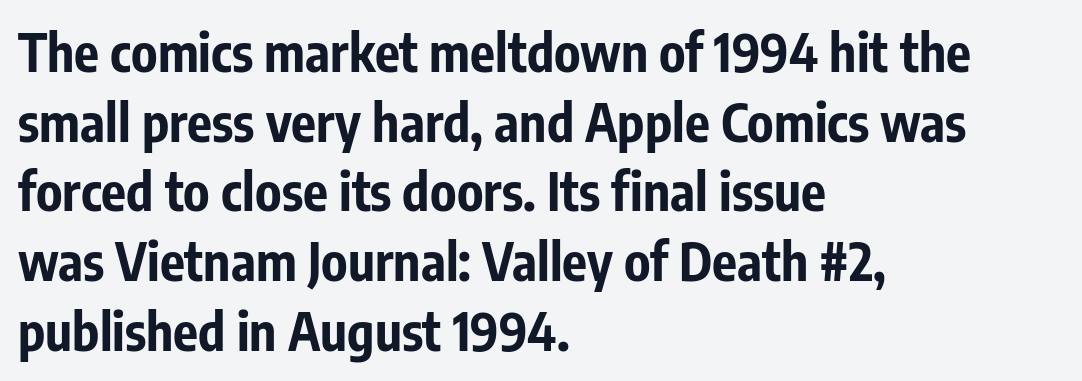
Q: Is the text bold? A: Yes.
Q: Is the text italic (slanted)? A: No, it is upright.
Q: Is the typeface a serif or a sans-serif typeface? A: Sans-serif.
Q: Is the text underlined? A: No.
Q: How is the paragraph aligned? A: Left-aligned.
Q: Is the spacing between letters normal or unusually wide? A: Normal.
Q: Is the spacing between lines tight, normal or loose? A: Normal.
Q: Width (condensed, normal, or wide)? A: Condensed.
Q: Stroke contrast? A: Low.
Q: x-height? A: Medium.
Q: Monospaced? A: No.
